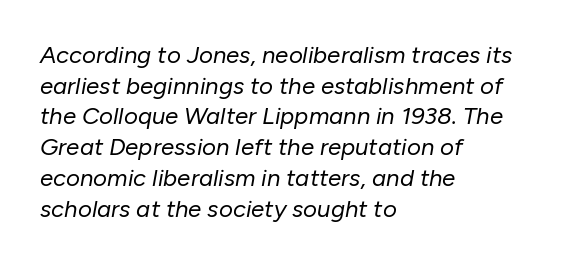
Q: Is the text bold? A: No.
Q: Is the text italic (slanted)? A: Yes, it leans right by about 10 degrees.
Q: Is the text underlined? A: No.
Q: How is the paragraph aligned? A: Left-aligned.
Q: Is the spacing between letters normal or unusually wide? A: Normal.
Q: Is the spacing between lines tight, normal or loose? A: Normal.
